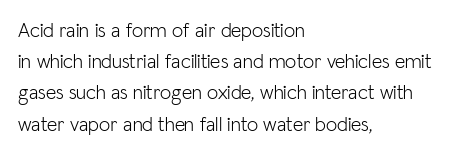
Q: Is the text bold? A: No.
Q: Is the text italic (slanted)? A: No, it is upright.
Q: Is the text underlined? A: No.
Q: How is the paragraph aligned? A: Left-aligned.
Q: Is the spacing between letters normal or unusually wide? A: Normal.
Q: Is the spacing between lines tight, normal or loose? A: Normal.
